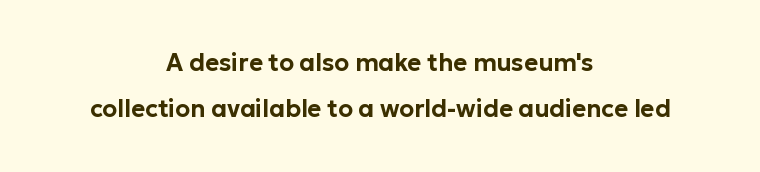
Q: Is the text italic (slanted)? A: No, it is upright.
Q: Is the text underlined? A: No.
Q: How is the paragraph aligned? A: Centered.
Q: Is the spacing between letters normal or unusually wide? A: Normal.
Q: Is the spacing between lines tight, normal or loose? A: Loose.
